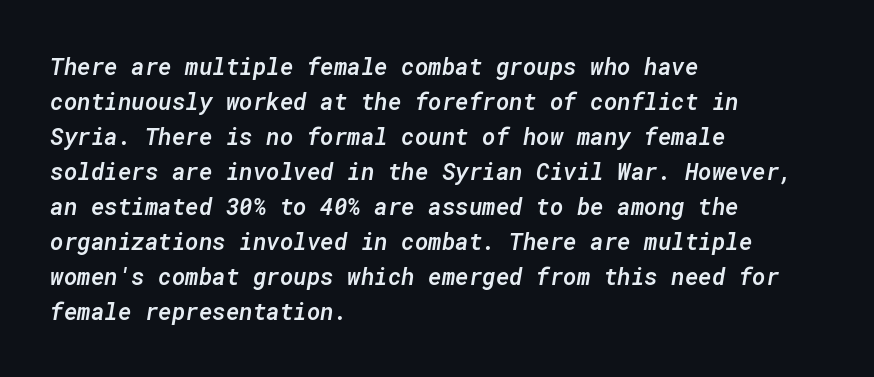
The axis of the letterforms is tilted away from vertical. In CSS terms this would be text-align: left. Words float on clear page, feet unadorned. A somewhat darkened texture: the type is semibold rather than bold.
